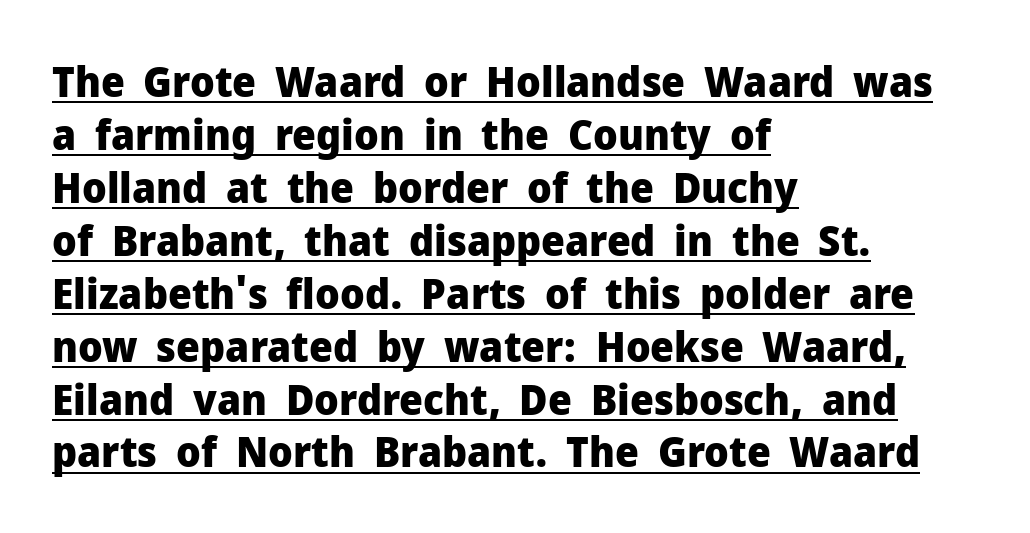
{"serif": "no", "italic": "no", "bold": "yes", "weight": "heavy", "width": "normal", "stroke_contrast": "low", "x_height": "medium", "monospaced": "no", "underline": "yes", "align": "left", "line_spacing": "normal", "line_spacing_ratio": 1.26, "letter_spacing": "normal", "letter_spacing_em": 0.0, "glyph_px": 42}
